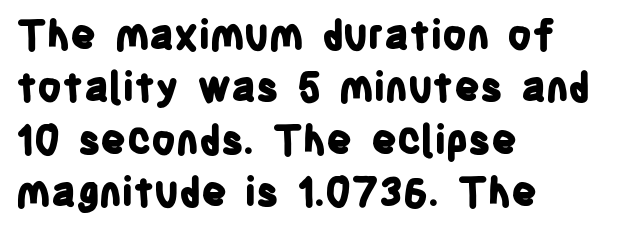
{"serif": "no", "italic": "no", "bold": "yes", "weight": "bold", "width": "condensed", "stroke_contrast": "low", "x_height": "large", "monospaced": "no", "underline": "no", "align": "left", "line_spacing": "normal", "line_spacing_ratio": 1.31, "letter_spacing": "normal", "letter_spacing_em": 0.0, "glyph_px": 40}
